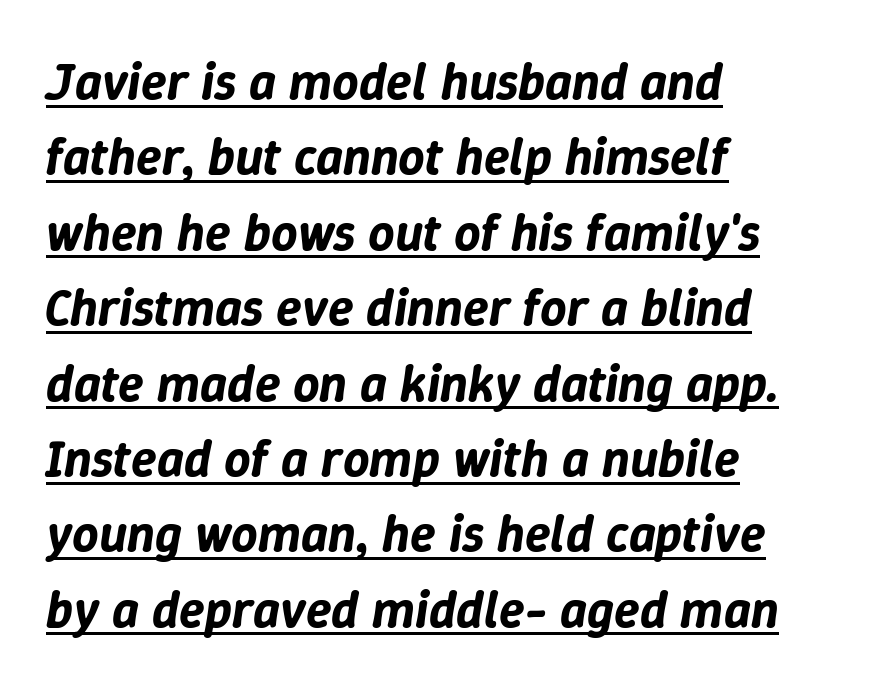
The image shows 52 px text type, italic (leaning right); set left-aligned, normal line spacing (1.45x), normal letter spacing, underlined; low stroke contrast and a medium x-height.
